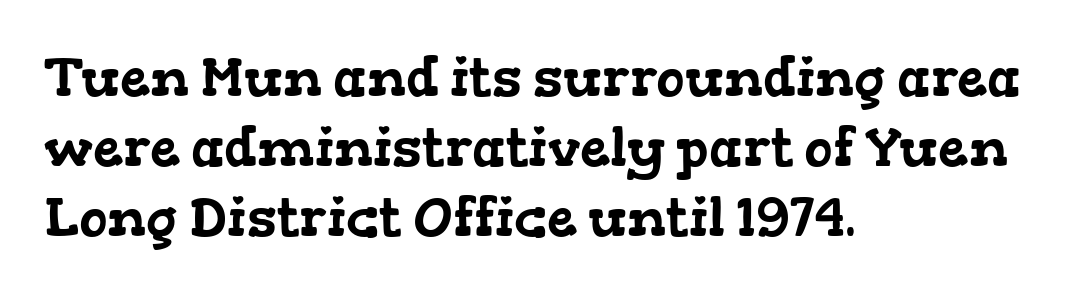
Q: Is the typeface a serif or a sans-serif typeface? A: Serif.
Q: Is the text underlined? A: No.
Q: How is the paragraph aligned? A: Left-aligned.
Q: Is the spacing between letters normal or unusually wide? A: Normal.
Q: Is the spacing between lines tight, normal or loose? A: Normal.
Q: Width (condensed, normal, or wide)? A: Wide.
Q: Stroke contrast? A: Low.
Q: x-height? A: Medium.
Q: Monospaced? A: No.
